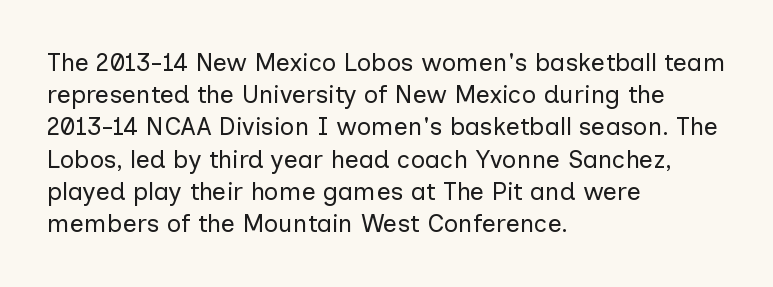
These lines keep a tight, regular rhythm from letter to letter. This sample is left-justified, so line endings fall wherever the words run out. The space between consecutive lines is moderate. Do the letters lean? They stand straight. The passage shown is not underscored anywhere. Stems and bowls with no extra thickness — not bold.
